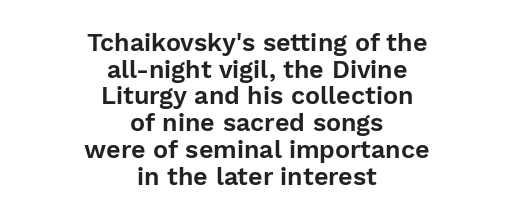
Q: Is the text italic (slanted)? A: No, it is upright.
Q: Is the text underlined? A: No.
Q: How is the paragraph aligned? A: Centered.
Q: Is the spacing between letters normal or unusually wide? A: Normal.
Q: Is the spacing between lines tight, normal or loose? A: Tight.
